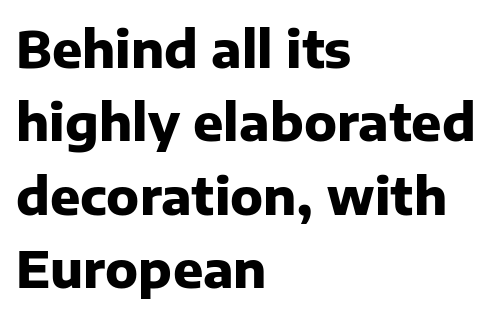
Default kerning and tracking; the words read as compact shapes. Every row of glyphs begins at an identical x-position on the left. Nothing sits at the stroke ends, so this counts as sans-serif. Plain, unruled lines of type.
